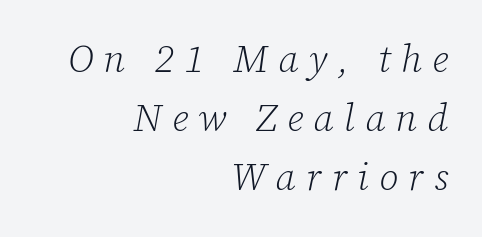
{"serif": "yes", "italic": "yes", "lean": "right", "slant_degrees": 12, "bold": "no", "weight": "light", "width": "normal", "stroke_contrast": "low", "x_height": "medium", "monospaced": "no", "underline": "no", "align": "right", "line_spacing": "normal", "line_spacing_ratio": 1.55, "letter_spacing": "wide", "letter_spacing_em": 0.27, "glyph_px": 38}
